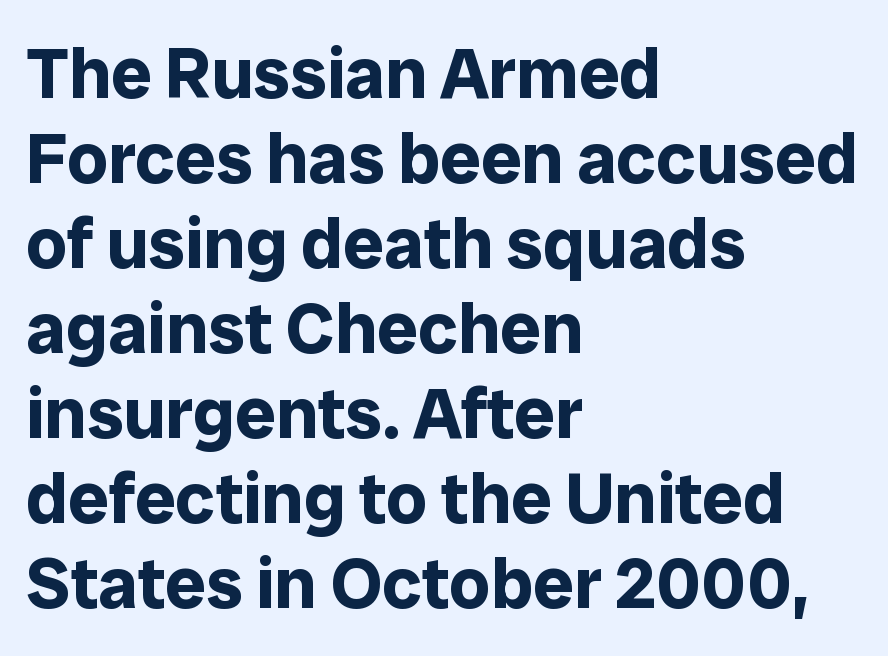
The rendering shows plain stroke endings on the letterforms — a sans-serif design. There is no visible air inserted between adjacent glyphs. Weight check: bold — yes, fully. These lines are set flush left with a ragged right edge. Unmarked baselines from the first word to the last.
